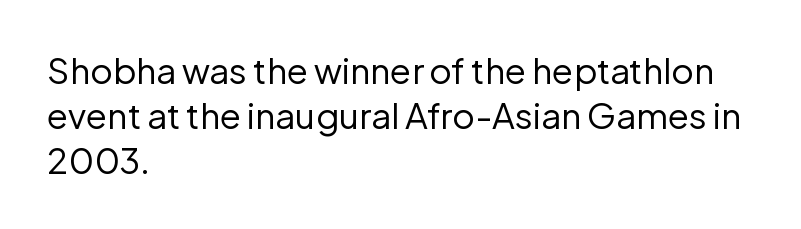
Q: Is the text bold? A: No.
Q: Is the text italic (slanted)? A: No, it is upright.
Q: Is the typeface a serif or a sans-serif typeface? A: Sans-serif.
Q: Is the text underlined? A: No.
Q: How is the paragraph aligned? A: Left-aligned.
Q: Is the spacing between letters normal or unusually wide? A: Normal.
Q: Is the spacing between lines tight, normal or loose? A: Normal.
Q: Width (condensed, normal, or wide)? A: Normal.
Q: Stroke contrast? A: Low.
Q: x-height? A: Medium.
Q: Monospaced? A: No.
